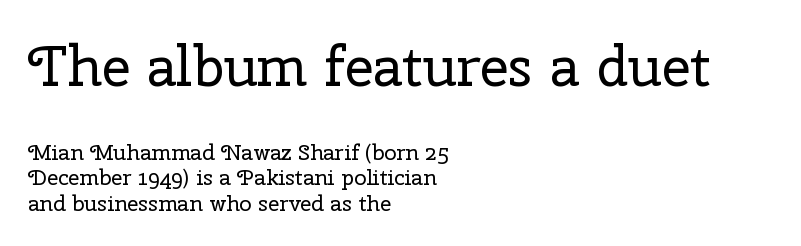
Whoever set this made the first block the dominant, larger element. Weight: regular or lighter. Compared with typical body copy, the letter spacing here is the same. The rendering anchors every line to the left-hand side. The rendering uses a small line-height, squeezing the rows.
